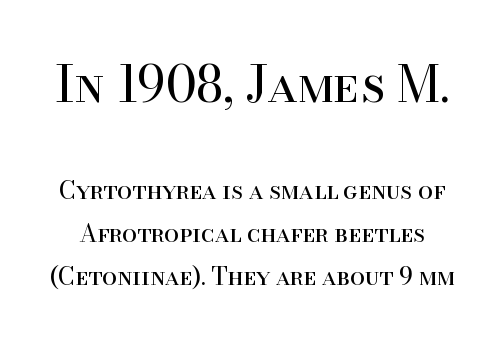
Q: Is the text bold? A: No.
Q: Is the text italic (slanted)? A: No, it is upright.
Q: Is the typeface a serif or a sans-serif typeface? A: Serif.
Q: Is the text underlined? A: No.
Q: Is the spacing between letters normal or unusually wide? A: Normal.
Q: Which block of text is set in a larger size, the first (top) or the second (bottom)? A: The first (top) one.
Q: Width (condensed, normal, or wide)? A: Normal.
Q: Stroke contrast? A: High.
Q: x-height? A: Small.
Q: Monospaced? A: No.
